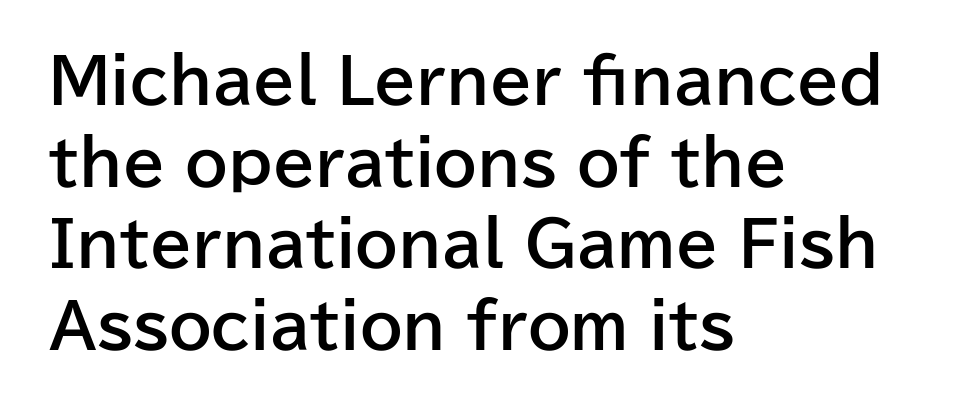
Proportional: the letters do not fall into vertical columns. Posture: straight, roman, zero tilt. The strokes are fattened all the way to bold. Teacher's note: observe the even left margin — that is flush-left alignment.
